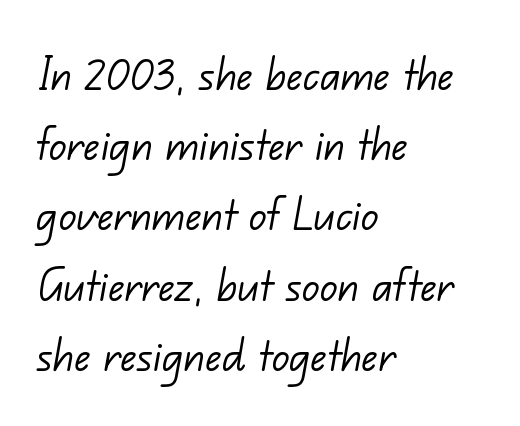
{"serif": "no", "bold": "no", "weight": "light", "width": "normal", "stroke_contrast": "low", "x_height": "small", "monospaced": "no", "underline": "no", "align": "left", "line_spacing": "normal", "line_spacing_ratio": 1.3, "letter_spacing": "normal", "letter_spacing_em": 0.0, "glyph_px": 54}
